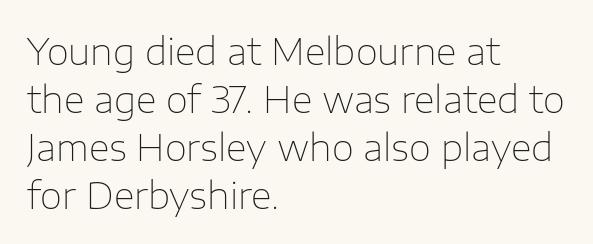
The image shows 36 px thin sans-serif type, upright; set left-aligned, normal line spacing (1.33x), normal letter spacing, not underlined; low stroke contrast and a medium x-height.
